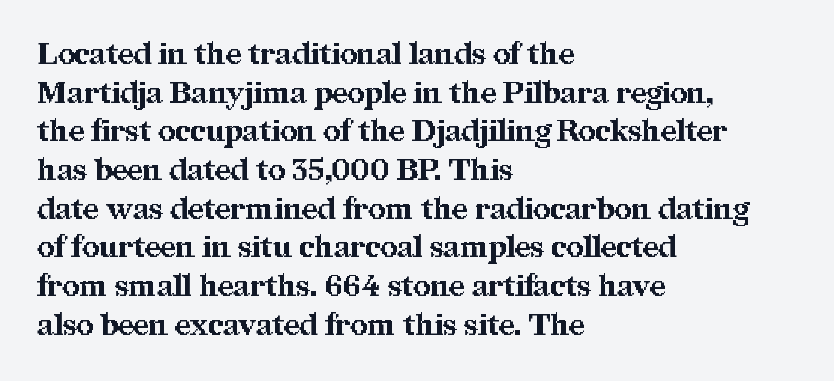
Q: Is the text bold? A: Yes.
Q: Is the text italic (slanted)? A: No, it is upright.
Q: Is the typeface a serif or a sans-serif typeface? A: Serif.
Q: Is the text underlined? A: No.
Q: How is the paragraph aligned? A: Left-aligned.
Q: Is the spacing between letters normal or unusually wide? A: Normal.
Q: Is the spacing between lines tight, normal or loose? A: Normal.
Q: Width (condensed, normal, or wide)? A: Normal.
Q: Stroke contrast? A: Medium.
Q: x-height? A: Medium.
Q: Monospaced? A: No.
